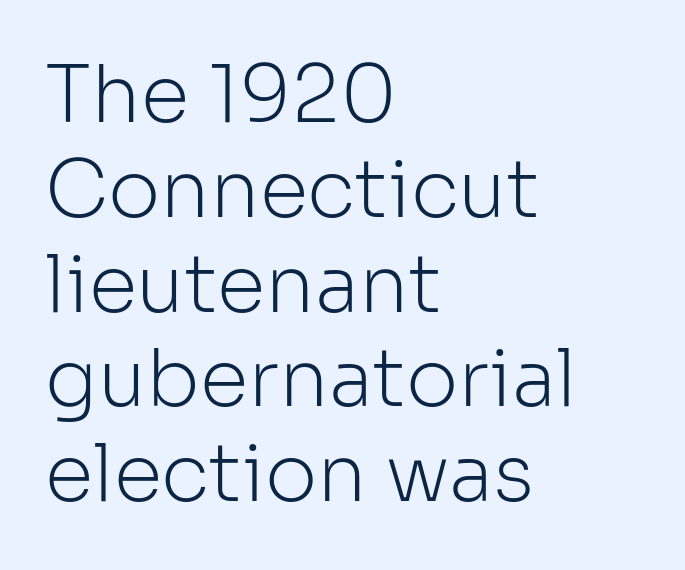
Note: no serifs on the glyphs. Characters remain perfectly vertical along every line. Observe the ordinary spacing: letters are neighbours, not strangers. These lines are rendered in a variable-pitch font. No word sits above an underline.
